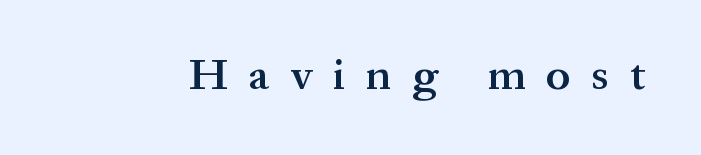
No italicization has been applied; the sample stays upright. Proportional: the letters do not fall into vertical columns. The rendering shows small feet on the letterforms — a serif design. Quick note: underline off. The letterforms stand isolated, each surrounded by extra space. As a designer I'd log this as weight 600, semibold.
